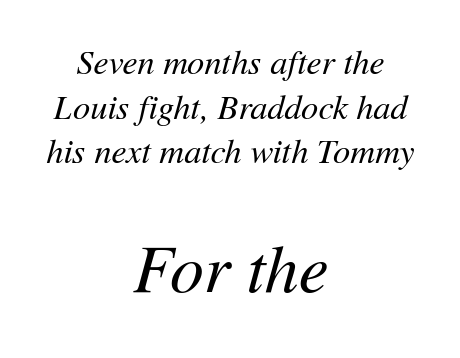
Q: Is the text bold? A: No.
Q: Is the text italic (slanted)? A: Yes, it leans right by about 11 degrees.
Q: Is the text underlined? A: No.
Q: How is the paragraph aligned? A: Centered.
Q: Is the spacing between letters normal or unusually wide? A: Normal.
Q: Is the spacing between lines tight, normal or loose? A: Normal.
Q: Which block of text is set in a larger size, the first (top) or the second (bottom)? A: The second (bottom) one.
Q: Width (condensed, normal, or wide)? A: Normal.
Q: Stroke contrast? A: Medium.
Q: x-height? A: Medium.
Q: Monospaced? A: No.
